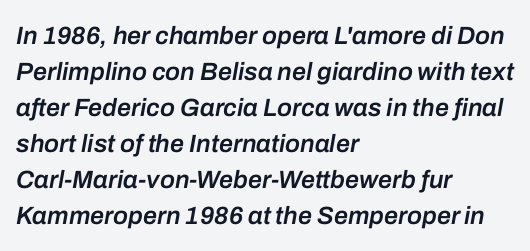
Caption: standard tracking, unaltered. Layout note: lines flush left. The rows are spaced the way most documents space them. The baseline area is clear. As a designer I'd log this as weight 600, semibold.
